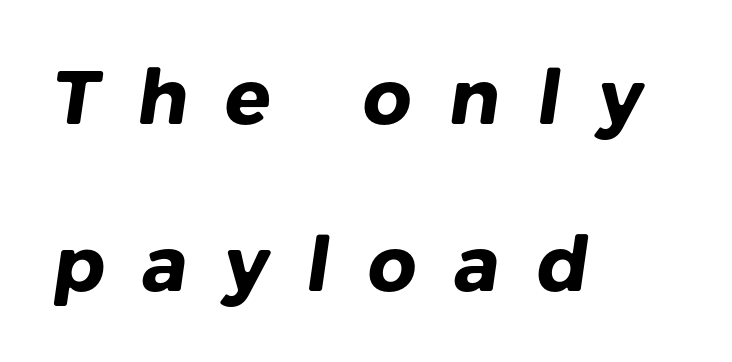
{"serif": "no", "bold": "yes", "weight": "heavy", "width": "normal", "stroke_contrast": "low", "x_height": "medium", "monospaced": "no", "underline": "no", "align": "left", "line_spacing": "loose", "line_spacing_ratio": 2.2, "letter_spacing": "wide", "letter_spacing_em": 0.49, "glyph_px": 76}
